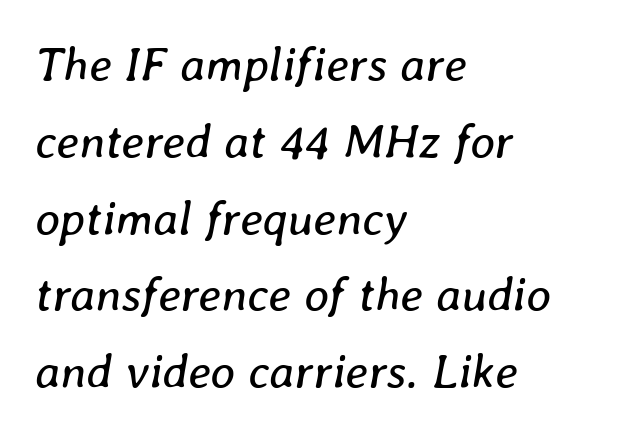
Q: Is the text bold? A: No.
Q: Is the text italic (slanted)? A: Yes, it leans right by about 8 degrees.
Q: Is the text underlined? A: No.
Q: How is the paragraph aligned? A: Left-aligned.
Q: Is the spacing between letters normal or unusually wide? A: Normal.
Q: Is the spacing between lines tight, normal or loose? A: Normal.
Q: Width (condensed, normal, or wide)? A: Normal.
Q: Stroke contrast? A: Low.
Q: x-height? A: Medium.
Q: Monospaced? A: No.
